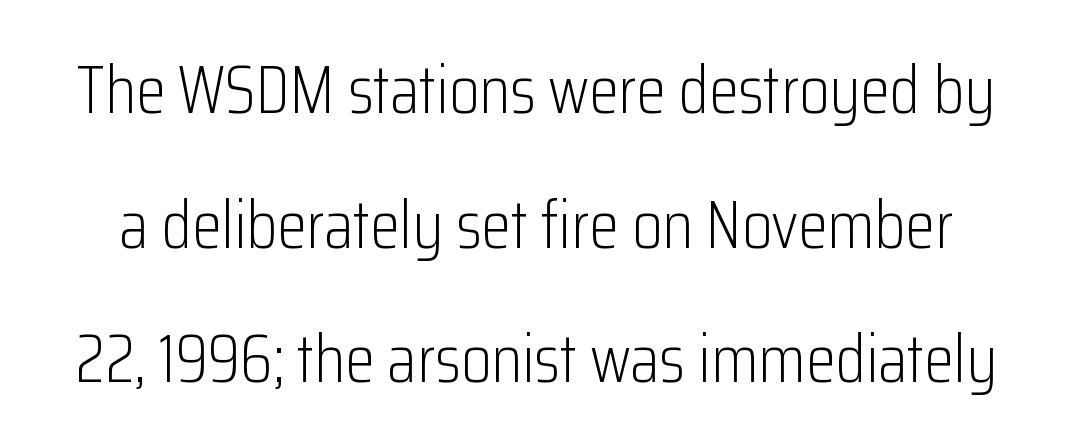
Q: Is the text bold? A: No.
Q: Is the text italic (slanted)? A: No, it is upright.
Q: Is the typeface a serif or a sans-serif typeface? A: Sans-serif.
Q: Is the text underlined? A: No.
Q: Is the spacing between letters normal or unusually wide? A: Normal.
Q: Is the spacing between lines tight, normal or loose? A: Loose.
Q: Width (condensed, normal, or wide)? A: Condensed.
Q: Stroke contrast? A: Low.
Q: x-height? A: Medium.
Q: Monospaced? A: No.
